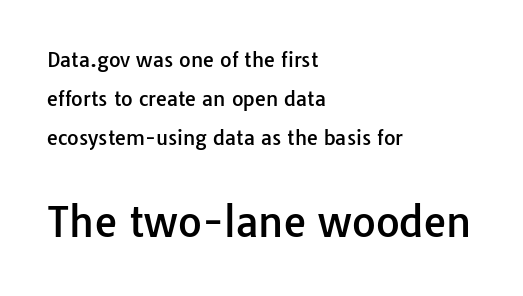
{"serif": "no", "italic": "no", "width": "normal", "stroke_contrast": "low", "x_height": "medium", "monospaced": "no", "underline": "no", "align": "left", "line_spacing": "loose", "line_spacing_ratio": 1.94, "letter_spacing": "normal", "letter_spacing_em": 0.0, "larger_block": "second", "size_ratio": 2.05, "glyph_px": 41}
